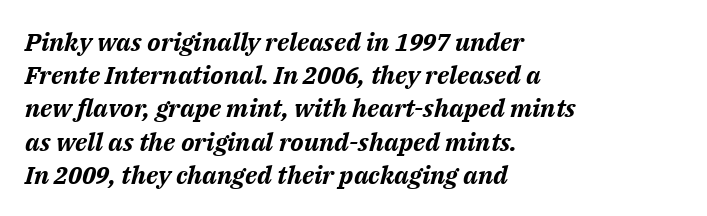
The image shows 25 px bold type, italic (leaning right); set left-aligned, normal line spacing (1.33x), normal letter spacing, not underlined.
